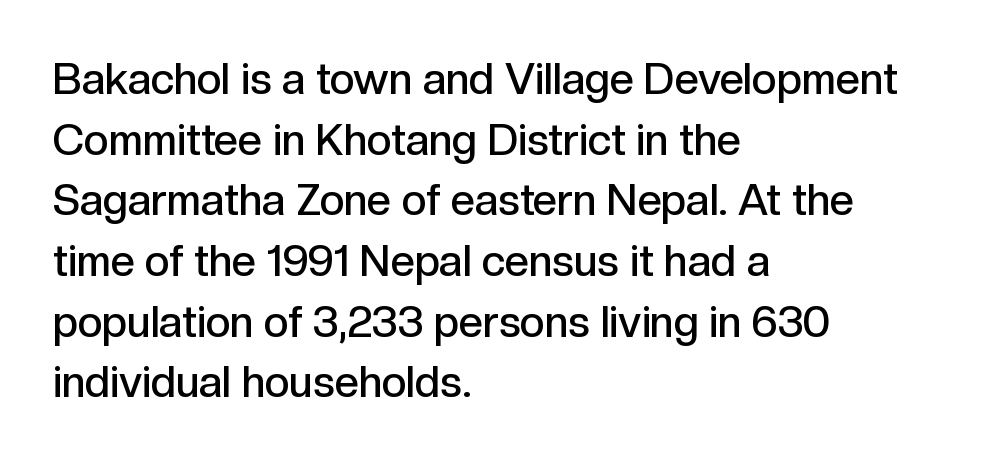
Q: Is the text bold? A: Semi-bold.
Q: Is the text italic (slanted)? A: No, it is upright.
Q: Is the typeface a serif or a sans-serif typeface? A: Sans-serif.
Q: Is the text underlined? A: No.
Q: How is the paragraph aligned? A: Left-aligned.
Q: Is the spacing between letters normal or unusually wide? A: Normal.
Q: Is the spacing between lines tight, normal or loose? A: Normal.
Q: Width (condensed, normal, or wide)? A: Normal.
Q: x-height? A: Medium.
Q: Monospaced? A: No.
